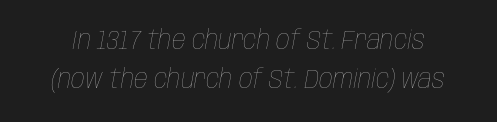
{"italic": "yes", "lean": "right", "slant_degrees": 10, "bold": "no", "underline": "no", "line_spacing": "normal", "line_spacing_ratio": 1.44, "letter_spacing": "normal", "letter_spacing_em": 0.0, "glyph_px": 27}
